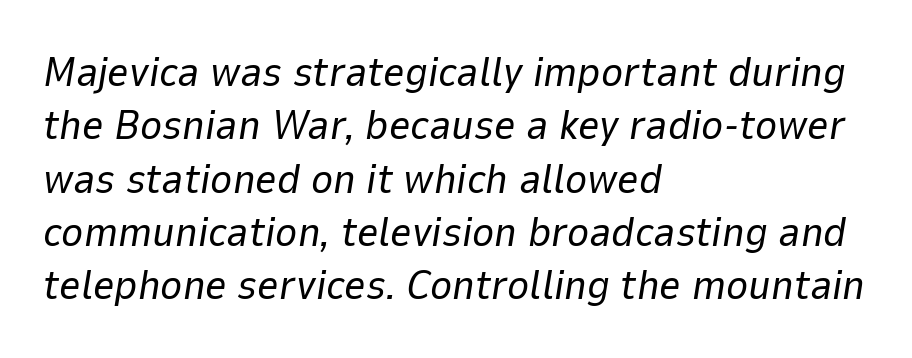
Letter spacing: default. Weight: regular or lighter. Notice how descenders clear the ascenders below comfortably — that's standard leading. Spacing verdict: proportional, widths tailored to each character.
